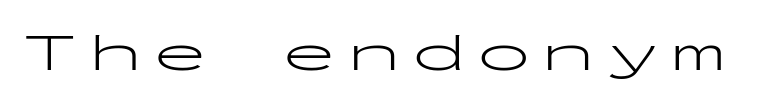
The designer went with a sans here, leaving each stem footless. Does extra space separate the letters? Yes, quite a lot of it. These glyphs show unthickened strokes, regular width or finer. The face used here is monospaced, like something from a code editor.
